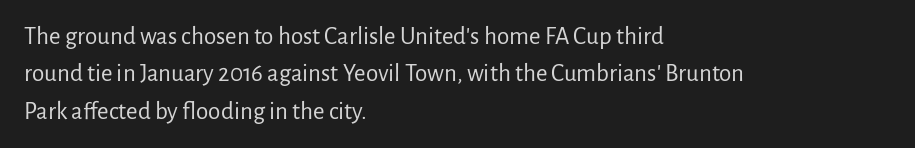
In CSS terms this would be text-align: left. Descenders are the only things crossing below the line. One glance says typical: line gaps are just what's usual. This is the regular roman posture of the typeface.
